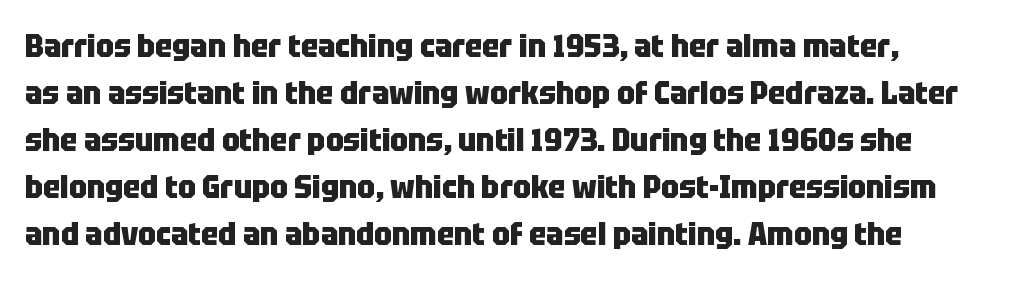
{"serif": "no", "italic": "no", "bold": "yes", "weight": "heavy", "width": "condensed", "stroke_contrast": "low", "x_height": "large", "monospaced": "no", "underline": "no", "line_spacing": "normal", "line_spacing_ratio": 1.47, "letter_spacing": "normal", "letter_spacing_em": 0.0, "glyph_px": 32}
